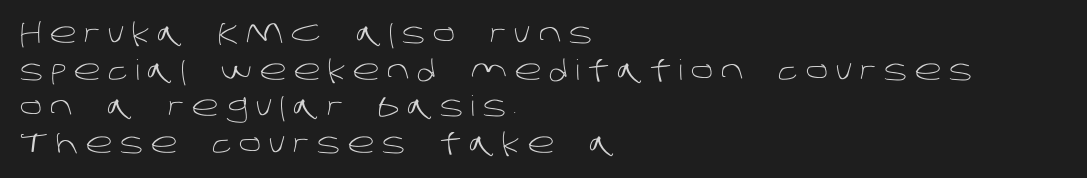
Q: Is the text bold? A: No.
Q: Is the typeface a serif or a sans-serif typeface? A: Sans-serif.
Q: Is the text underlined? A: No.
Q: How is the paragraph aligned? A: Left-aligned.
Q: Is the spacing between letters normal or unusually wide? A: Unusually wide.
Q: Is the spacing between lines tight, normal or loose? A: Normal.
Q: Width (condensed, normal, or wide)? A: Normal.
Q: Stroke contrast? A: Low.
Q: x-height? A: Large.
Q: Monospaced? A: No.
